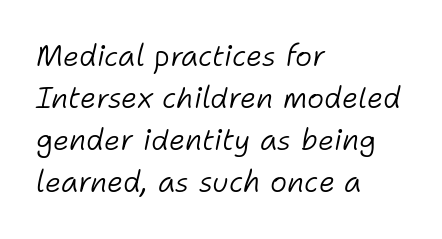
{"italic": "yes", "lean": "right", "slant_degrees": 11, "bold": "no", "weight": "light", "width": "normal", "stroke_contrast": "low", "x_height": "medium", "monospaced": "no", "underline": "no", "align": "left", "line_spacing": "normal", "line_spacing_ratio": 1.45, "letter_spacing": "normal", "letter_spacing_em": 0.0, "glyph_px": 29}
